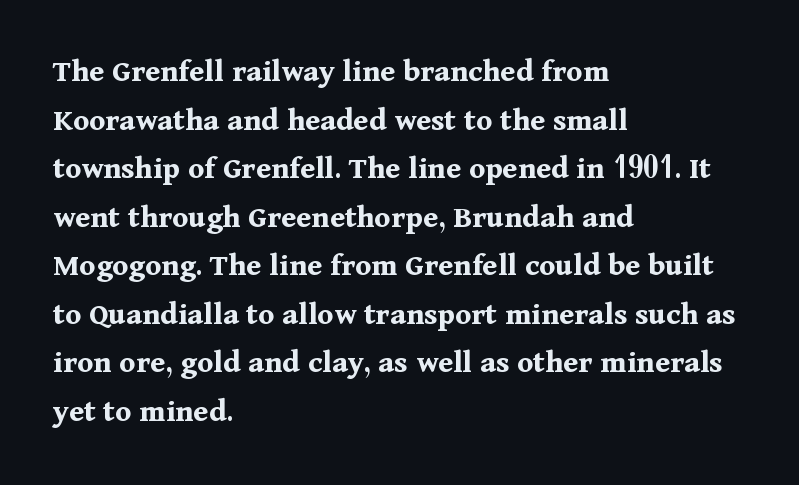
Regarding leading, the lines here are spaced in the standard way. The characters display serif detailing at their extremities. The letters advance in unequal steps, a hallmark of proportional type. These words are printed bold, with thick strokes throughout. It's the straight-up-and-down kind of type. If you drew a ruler down the left edge, every line would touch it.
